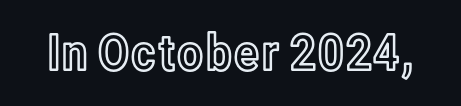
{"italic": "no", "width": "condensed", "x_height": "medium", "monospaced": "no", "underline": "no", "letter_spacing": "normal", "letter_spacing_em": 0.0, "glyph_px": 50}
